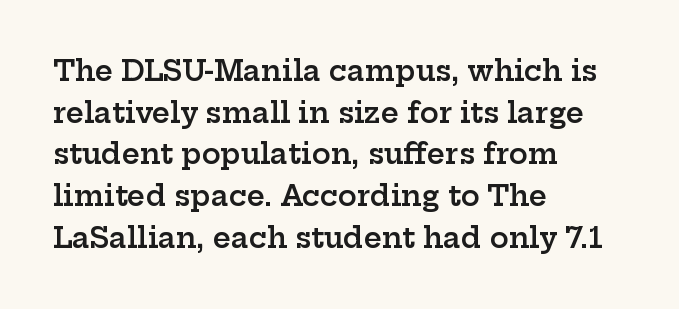
Note: serifs present on the glyphs. It's the straight-up-and-down kind of type. The letters sit at their default tracking, neither squeezed nor spread. Words float on clear page, feet unadorned. Left-aligned paragraph, ragged on the right.
